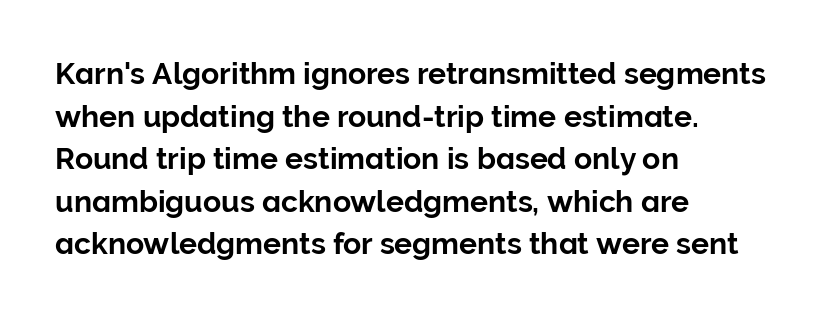
{"serif": "no", "italic": "no", "width": "normal", "stroke_contrast": "low", "x_height": "medium", "monospaced": "no", "underline": "no", "align": "left", "line_spacing": "normal", "line_spacing_ratio": 1.42, "letter_spacing": "normal", "letter_spacing_em": 0.0, "glyph_px": 30}
